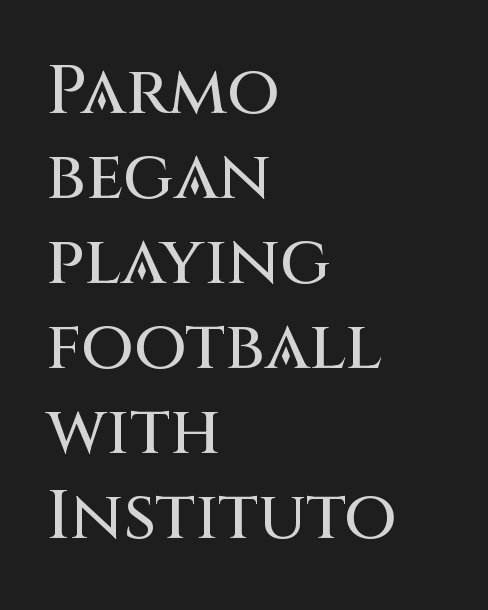
The image shows 68 px sans-serif type, upright; set left-aligned, normal line spacing (1.25x), normal letter spacing, not underlined; medium stroke contrast and a large x-height.
